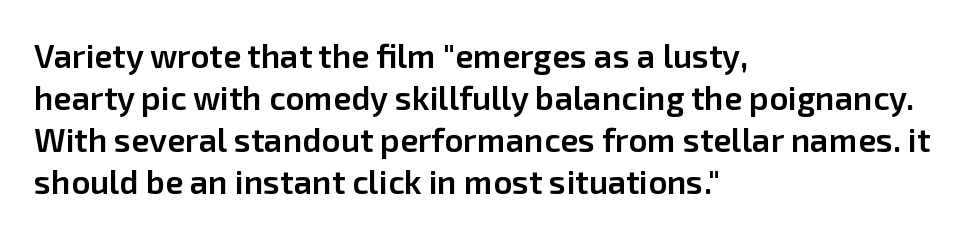
The font family rendered here belongs to the sans-serif group. If you measured baseline to baseline, you'd find a middling distance. The paragraph has a hard left edge and a soft right edge. Only glyphs here, with clear space below each row. Short note: letters normally spaced.
